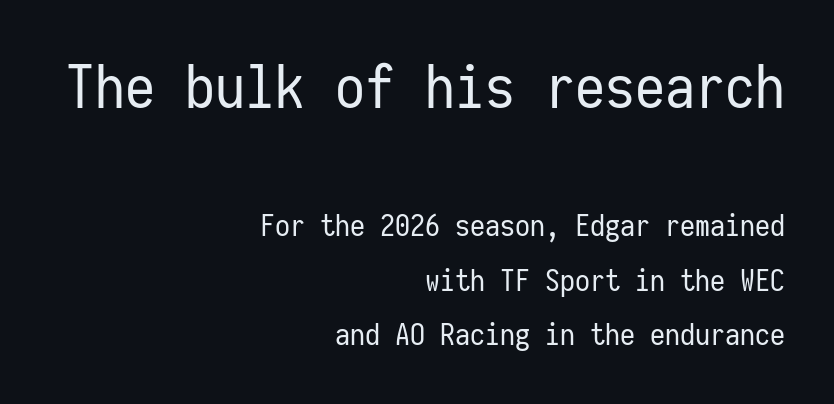
The foot of each line stays bare and open. The compositor pushed each line to the right boundary. Which of the two is more prominent by size? The first, at the top. Is there any slant? The stems are plumb.
